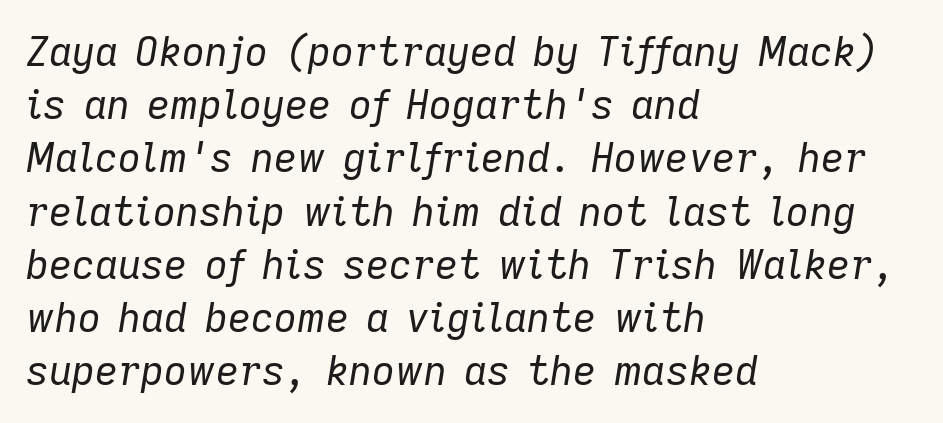
Reading down the column, the eye jumps a familiar distance to each next line. Letter spacing: default. Underlining? Definitely not there. The rendering applies a slant to the glyphs.
